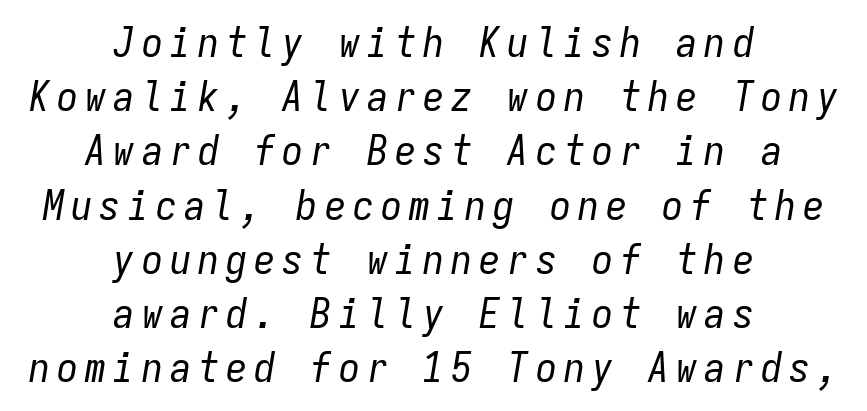
The image shows 42 px regular-weight, condensed type, italic (leaning right), monospaced; set centered, normal line spacing (1.29x), not underlined; low stroke contrast and a medium x-height.
